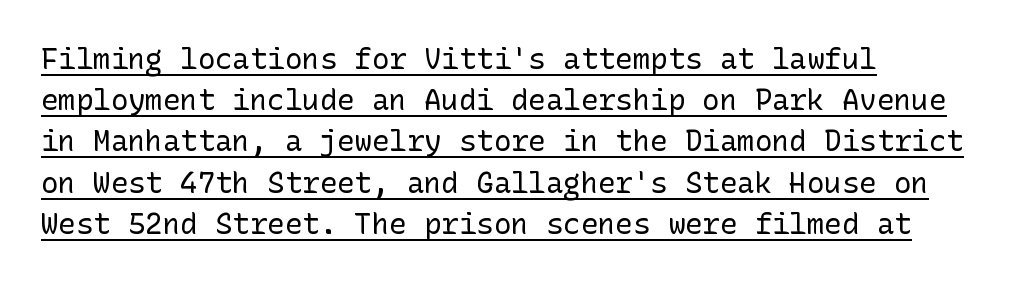
Q: Is the text bold? A: No.
Q: Is the text italic (slanted)? A: No, it is upright.
Q: Is the typeface a serif or a sans-serif typeface? A: Sans-serif.
Q: Is the text underlined? A: Yes.
Q: How is the paragraph aligned? A: Left-aligned.
Q: Is the spacing between letters normal or unusually wide? A: Normal.
Q: Is the spacing between lines tight, normal or loose? A: Normal.
Q: Width (condensed, normal, or wide)? A: Normal.
Q: Stroke contrast? A: Low.
Q: x-height? A: Medium.
